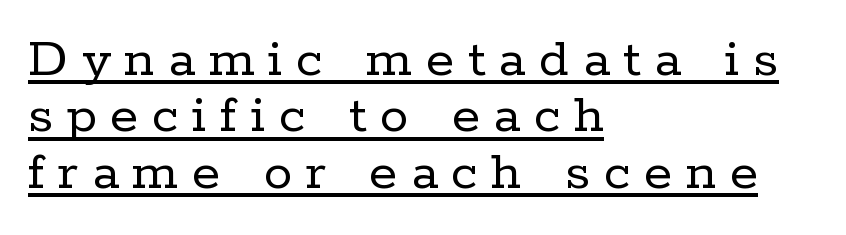
Left-aligned paragraph, ragged on the right. These lines are rendered in a variable-pitch font. Weight class: somewhere from thin through regular. What decoration does the sample have? An underline. Classification — serif. Compared with typical body copy, the letter spacing here is much looser.
